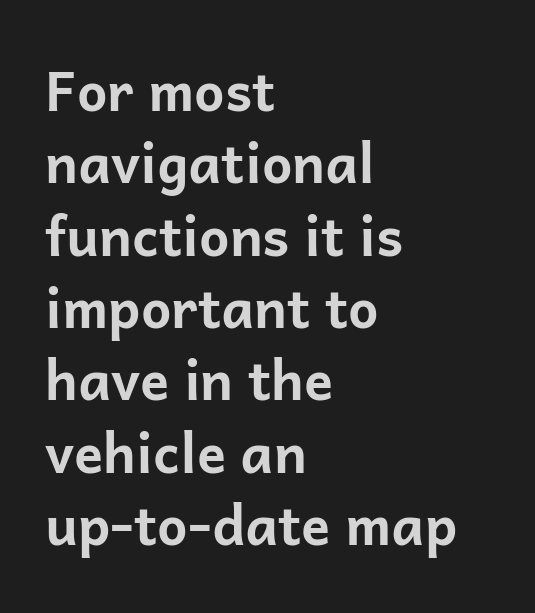
The image shows 54 px bold sans-serif type, upright; set left-aligned, normal line spacing (1.34x), normal letter spacing, not underlined; low stroke contrast and a medium x-height.
